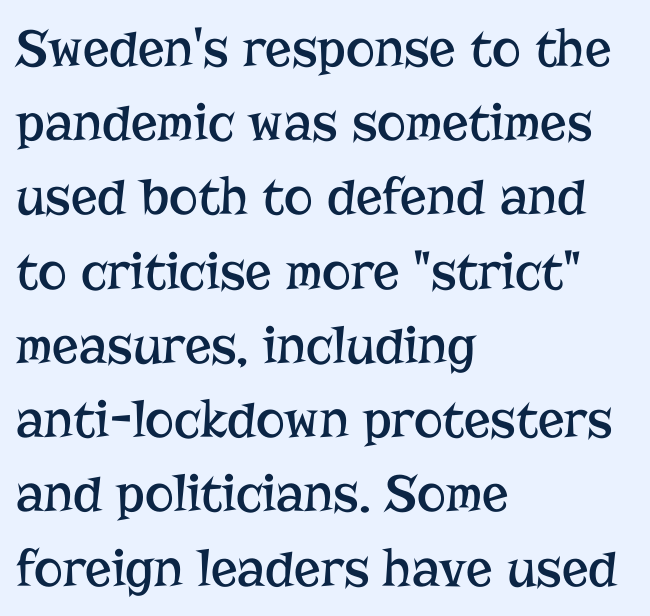
Q: Is the text bold? A: No.
Q: Is the text italic (slanted)? A: No, it is upright.
Q: Is the typeface a serif or a sans-serif typeface? A: Serif.
Q: Is the text underlined? A: No.
Q: How is the paragraph aligned? A: Left-aligned.
Q: Is the spacing between letters normal or unusually wide? A: Normal.
Q: Is the spacing between lines tight, normal or loose? A: Normal.
Q: Width (condensed, normal, or wide)? A: Normal.
Q: Stroke contrast? A: Low.
Q: x-height? A: Medium.
Q: Monospaced? A: No.
